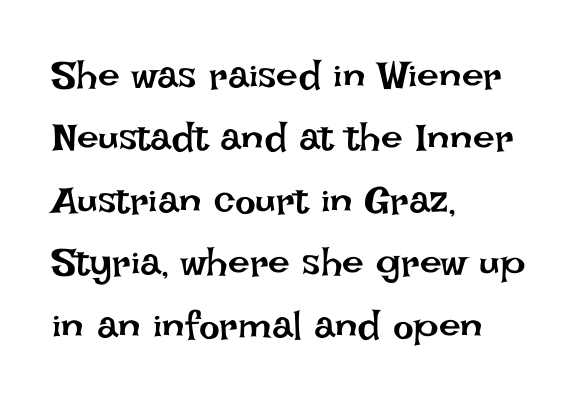
{"italic": "no", "bold": "no", "weight": "regular", "width": "normal", "stroke_contrast": "low", "x_height": "large", "monospaced": "no", "underline": "no", "align": "left", "line_spacing": "normal", "line_spacing_ratio": 1.6, "letter_spacing": "normal", "letter_spacing_em": 0.0, "glyph_px": 39}
